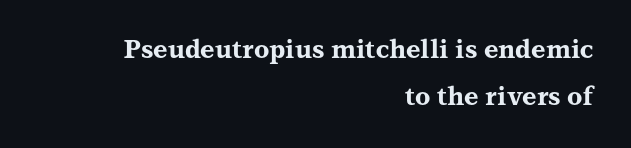
{"italic": "no", "bold": "yes", "underline": "no", "align": "right", "line_spacing_ratio": 1.87, "letter_spacing": "normal", "letter_spacing_em": 0.0, "glyph_px": 25}
